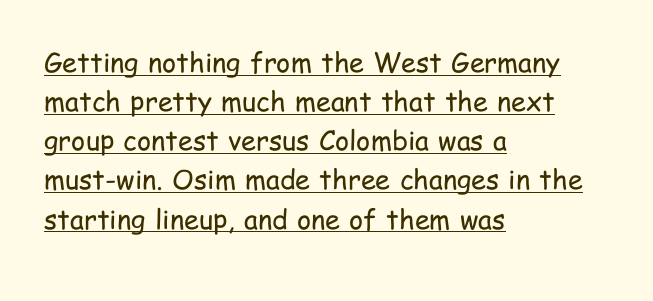
Q: Is the text bold? A: No.
Q: Is the text italic (slanted)? A: No, it is upright.
Q: Is the text underlined? A: Yes.
Q: How is the paragraph aligned? A: Left-aligned.
Q: Is the spacing between letters normal or unusually wide? A: Normal.
Q: Is the spacing between lines tight, normal or loose? A: Normal.
